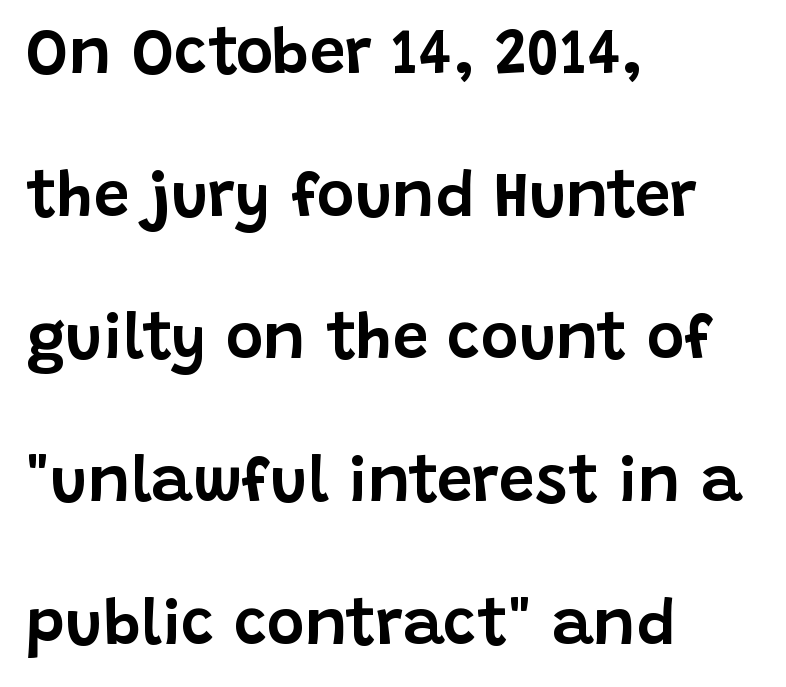
The passage is arranged the way most books set body copy — flush left. Classification — sans serif. Inter-character spacing is left at the font's built-in metrics. This sample uses an upright cut, with every glyph sitting square on the baseline. One glance says open: line gaps are wider than usual.
